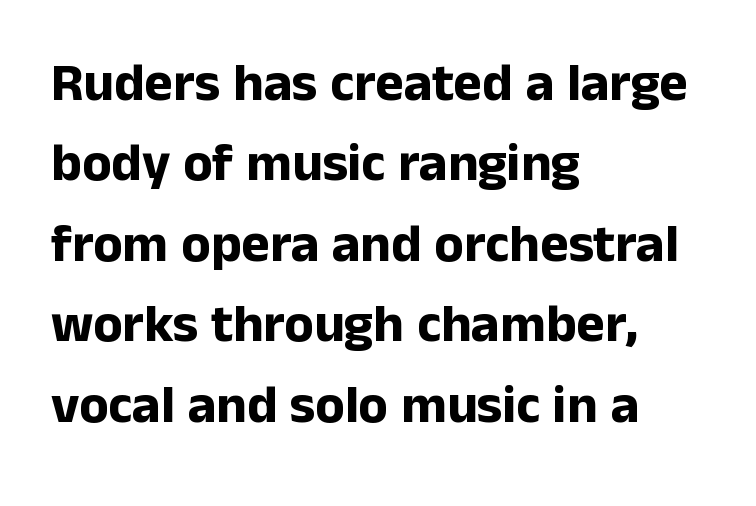
The image shows 54 px bold sans-serif type, upright; set left-aligned, normal line spacing (1.49x), normal letter spacing, not underlined; low stroke contrast and a medium x-height.
